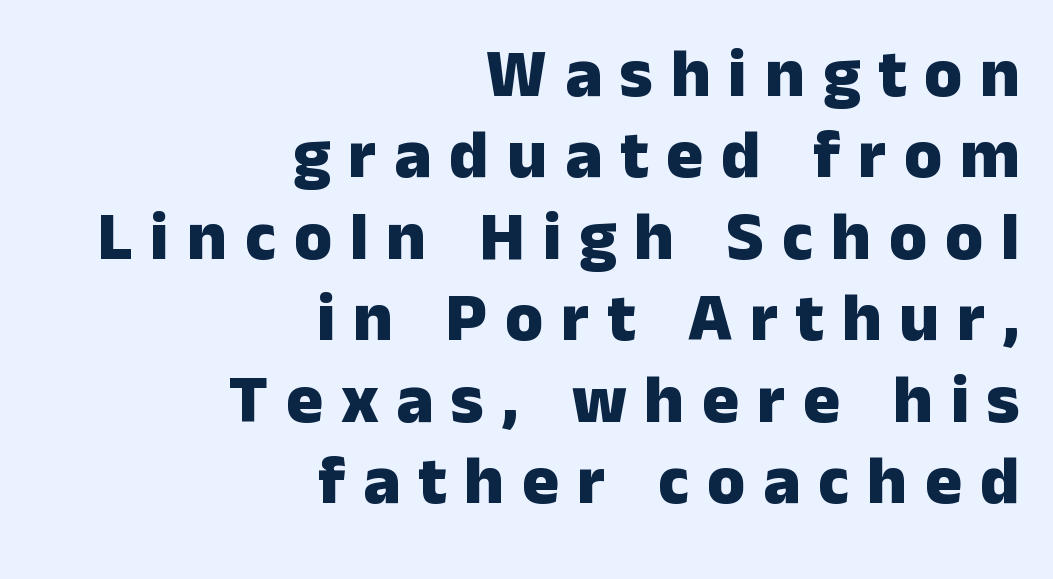
Bold? Absolutely — the strokes are thick and heavy. The lines are quadded right. The passage shown is not underscored anywhere. Does the type have serifs? No, each stem ends abruptly.
